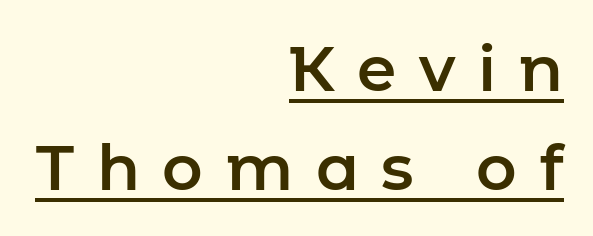
The image shows 63 px sans-serif type, upright; set right-aligned, normal line spacing (1.57x), unusually wide letter spacing (+0.36 em), underlined; low stroke contrast and a medium x-height.
